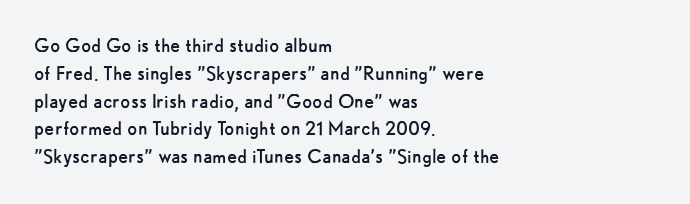
Italic: no, the glyphs are upright roman. Typeset ragged right — the left edge is the straight one. The gaps between neighbouring characters are ordinary and unremarkable. No letter is thick-stroked: the sample isn't bold. Lines of text with bare space underneath.
